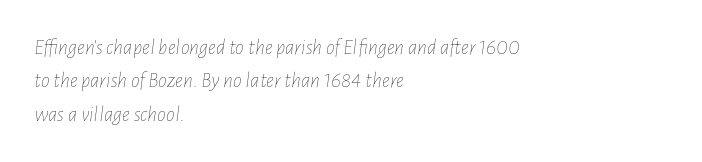
The image shows 22 px text type, italic (leaning right); set left-aligned, normal line spacing (1.52x), normal letter spacing, not underlined.
